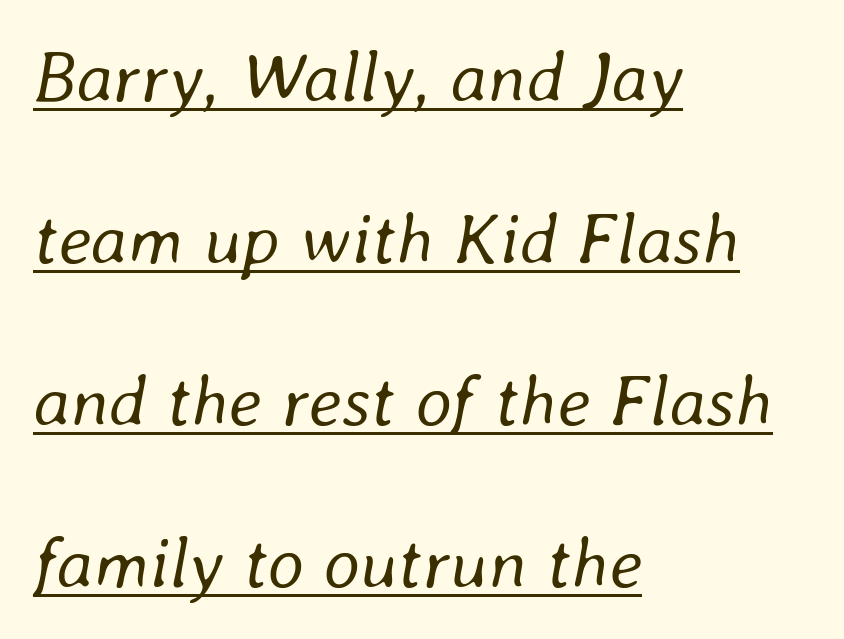
{"italic": "yes", "lean": "right", "slant_degrees": 8, "bold": "no", "weight": "regular", "width": "normal", "stroke_contrast": "low", "x_height": "medium", "monospaced": "no", "underline": "yes", "align": "left", "line_spacing": "loose", "line_spacing_ratio": 2.25, "letter_spacing": "normal", "letter_spacing_em": 0.0, "glyph_px": 72}
